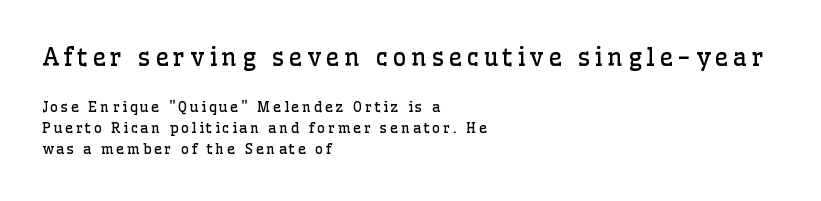
{"italic": "no", "bold": "no", "underline": "no", "align": "left", "line_spacing": "normal", "line_spacing_ratio": 1.52, "larger_block": "first", "size_ratio": 1.71, "glyph_px": 24}
